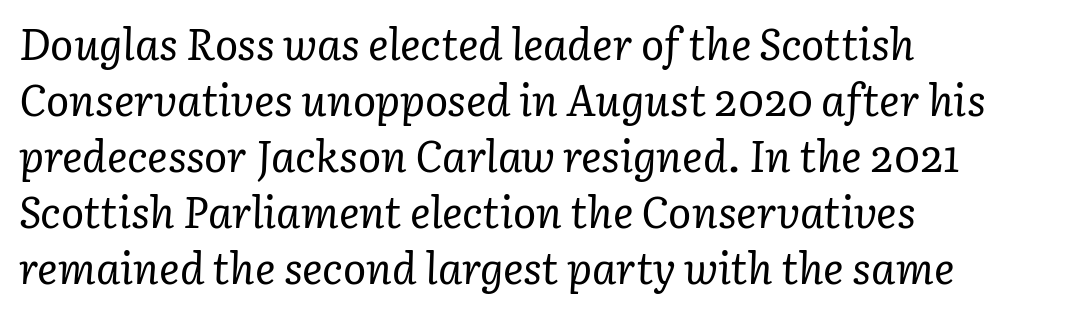
{"serif": "yes", "italic": "yes", "lean": "right", "slant_degrees": 3, "bold": "no", "weight": "regular", "width": "normal", "stroke_contrast": "low", "x_height": "medium", "monospaced": "no", "underline": "no", "align": "left", "line_spacing": "normal", "line_spacing_ratio": 1.3, "letter_spacing": "normal", "letter_spacing_em": 0.0, "glyph_px": 43}
